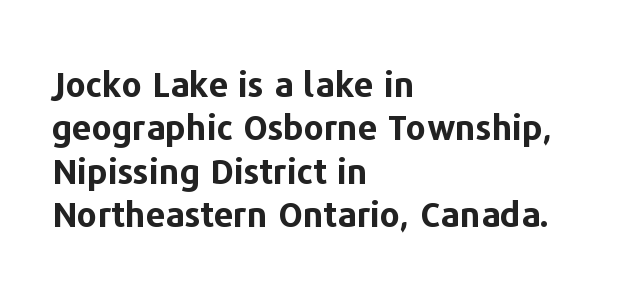
The image shows 35 px bold sans-serif type, upright; set left-aligned, line spacing 1.24x, normal letter spacing, not underlined; low stroke contrast and a medium x-height.
